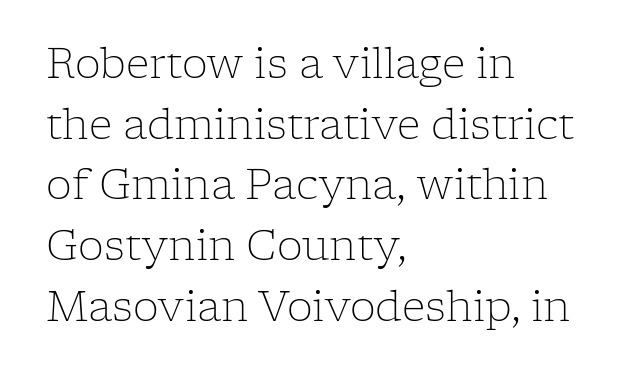
Q: Is the text bold? A: No.
Q: Is the text italic (slanted)? A: No, it is upright.
Q: Is the typeface a serif or a sans-serif typeface? A: Serif.
Q: Is the text underlined? A: No.
Q: How is the paragraph aligned? A: Left-aligned.
Q: Is the spacing between letters normal or unusually wide? A: Normal.
Q: Is the spacing between lines tight, normal or loose? A: Normal.
Q: Width (condensed, normal, or wide)? A: Normal.
Q: Stroke contrast? A: Low.
Q: x-height? A: Medium.
Q: Monospaced? A: No.
